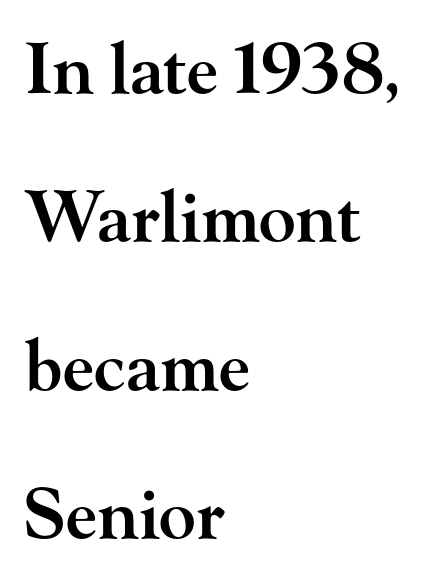
The image shows 69 px semibold, wide serif type, upright; set left-aligned, loose line spacing (2.15x), normal letter spacing, not underlined; high stroke contrast and a small x-height.
